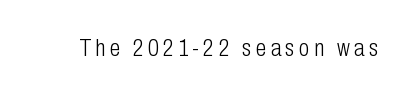
The image shows 24 px text type, upright; set not underlined.
